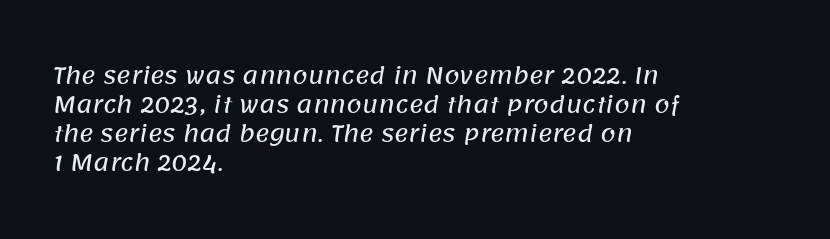
Notice how the passage keeps a crisp vertical edge on the left only. Glance below the letters and you will spot only blank space. Honestly, the letter spacing is just normal — you wouldn't notice it. How would I describe the line gaps? Plain and ordinary.
